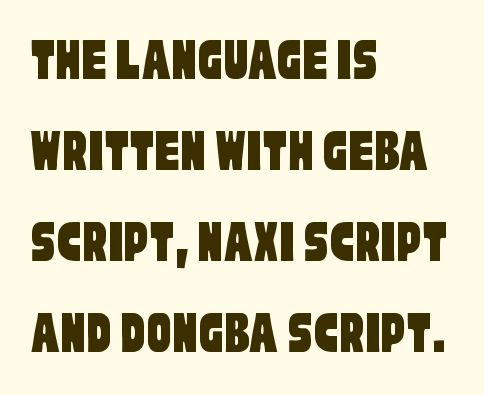
{"serif": "no", "width": "condensed", "stroke_contrast": "low", "x_height": "large", "monospaced": "no", "underline": "no", "align": "left", "line_spacing": "normal", "line_spacing_ratio": 1.49, "letter_spacing": "normal", "letter_spacing_em": 0.0, "glyph_px": 61}
